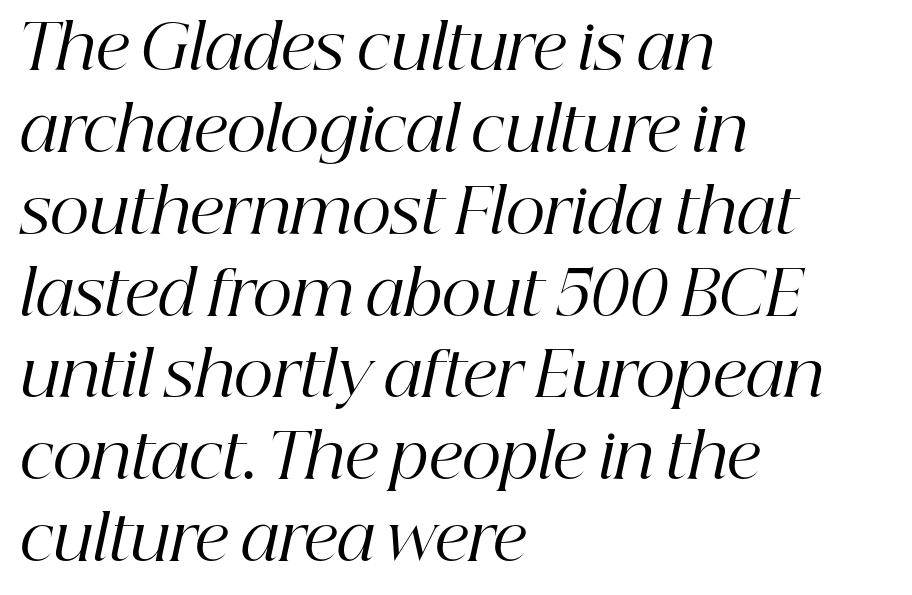
Weight: not bold — regular or lighter. Typographically, this falls in the serif category. Successive baselines arrive at the customary interval. Standard letterfit; no display-style spreading of the glyphs.
